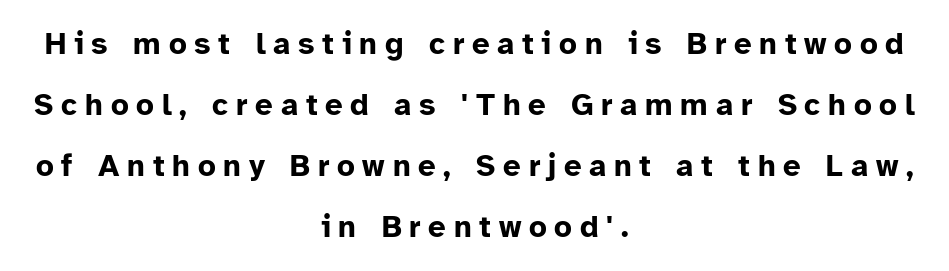
Q: Is the text bold? A: Yes.
Q: Is the text italic (slanted)? A: No, it is upright.
Q: Is the typeface a serif or a sans-serif typeface? A: Sans-serif.
Q: Is the text underlined? A: No.
Q: How is the paragraph aligned? A: Centered.
Q: Is the spacing between letters normal or unusually wide? A: Unusually wide.
Q: Is the spacing between lines tight, normal or loose? A: Loose.
Q: Width (condensed, normal, or wide)? A: Normal.
Q: Stroke contrast? A: Low.
Q: x-height? A: Medium.
Q: Monospaced? A: No.
